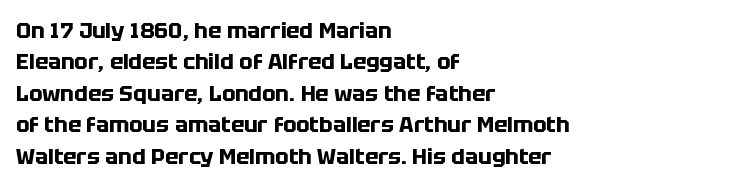
{"italic": "no", "bold": "yes", "underline": "no", "align": "left", "line_spacing": "normal", "line_spacing_ratio": 1.43, "letter_spacing": "normal", "letter_spacing_em": 0.0, "glyph_px": 22}
